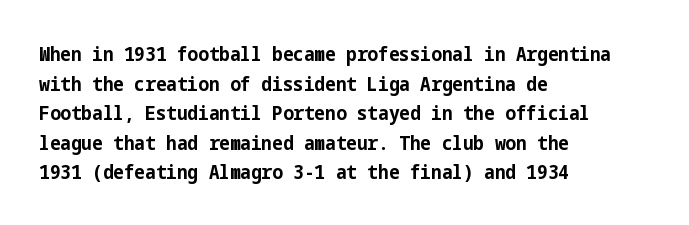
Q: Is the text bold? A: Yes.
Q: Is the text italic (slanted)? A: No, it is upright.
Q: Is the text underlined? A: No.
Q: How is the paragraph aligned? A: Left-aligned.
Q: Is the spacing between letters normal or unusually wide? A: Normal.
Q: Is the spacing between lines tight, normal or loose? A: Normal.
